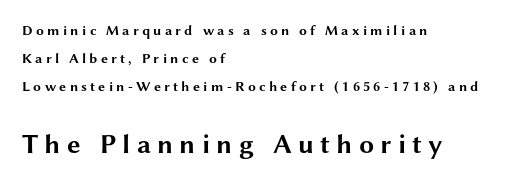
{"italic": "no", "bold": "yes", "underline": "no", "align": "left", "line_spacing": "loose", "line_spacing_ratio": 2.0, "letter_spacing": "wide", "letter_spacing_em": 0.23, "larger_block": "second", "size_ratio": 1.93, "glyph_px": 27}
